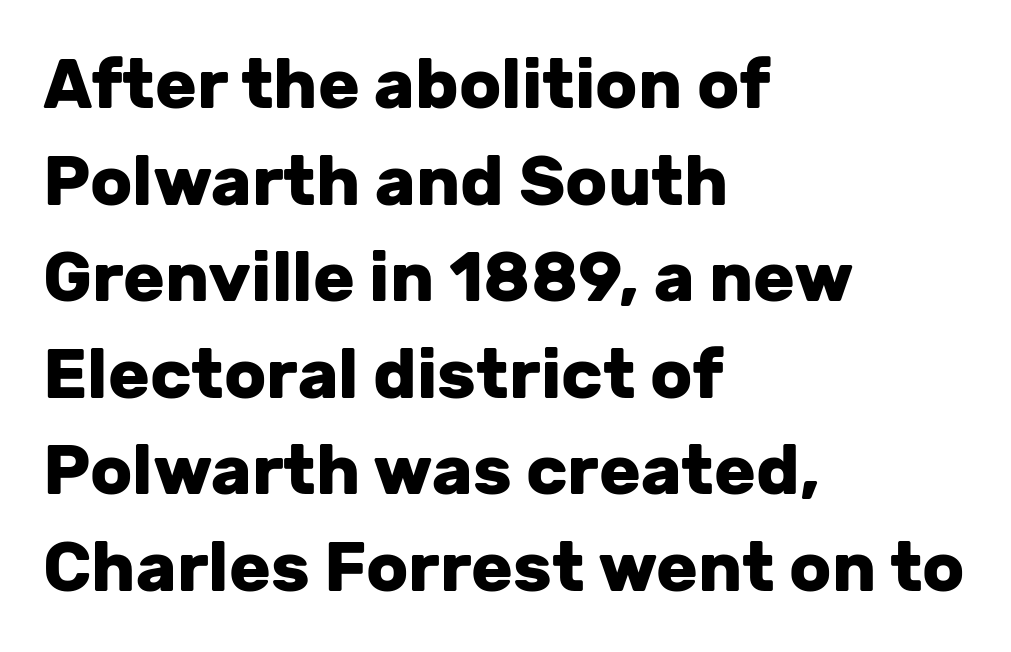
The space between consecutive lines is moderate. Note the varied advance widths — an 'i' is clearly narrower than an 'm'. Underlining? Definitely not there. The letters stand upright; this is a roman face.
